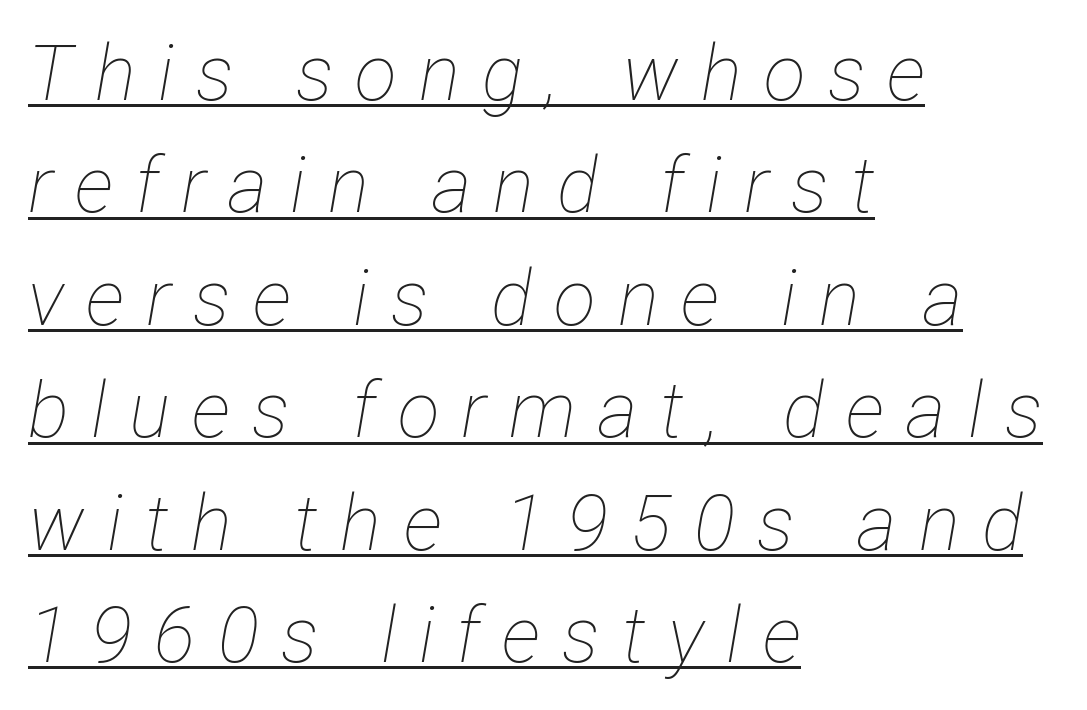
The glyphs are accompanied by a horizontal stroke just below them. This rendering uses left alignment, leaving the right contour irregular. A normal amount of white space separates one row of letters from the next. Tall strokes in this sample are angled rather than plumb.
